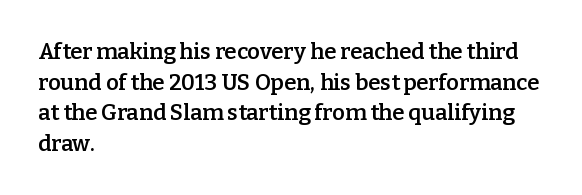
The image shows 22 px text type, upright; set left-aligned, normal line spacing (1.39x), normal letter spacing, not underlined.
